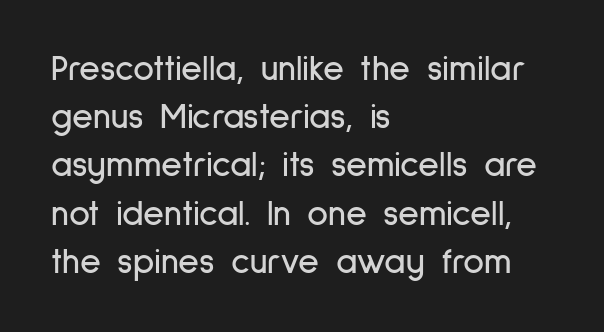
The image shows 36 px condensed sans-serif type, upright; set left-aligned, normal line spacing (1.34x), normal letter spacing, not underlined; low stroke contrast and a medium x-height.
